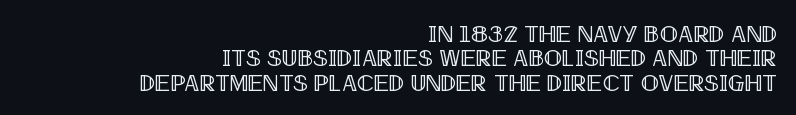
{"italic": "no", "underline": "no", "align": "right", "line_spacing": "tight", "line_spacing_ratio": 1.02, "letter_spacing": "normal", "letter_spacing_em": 0.0, "glyph_px": 24}
